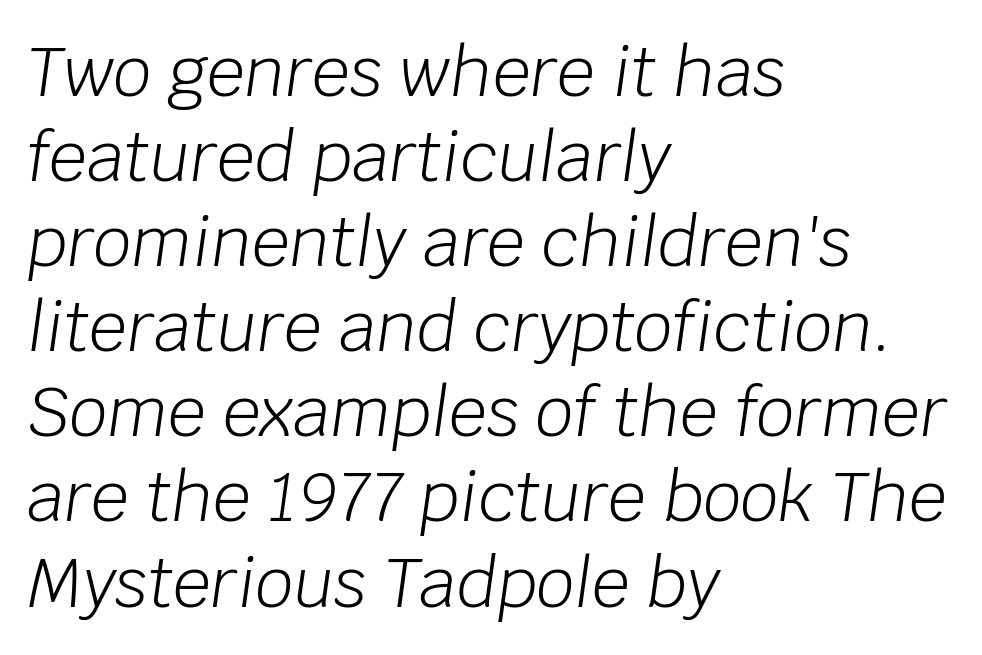
The image shows 67 px light type, italic (leaning right); set left-aligned, normal line spacing (1.27x), normal letter spacing, not underlined; low stroke contrast and a large x-height.
